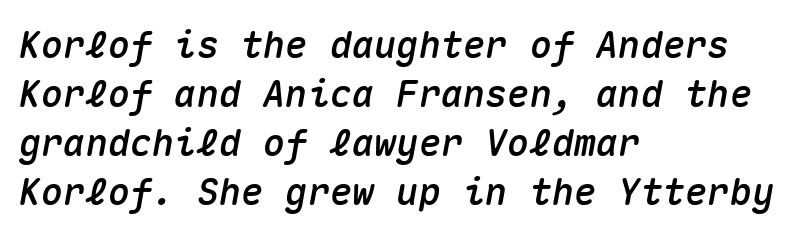
The space directly below the letters is spotless. What stands out about the letter spacing? Nothing — it is the standard amount. The paragraph has a hard left edge and a soft right edge. Observe the lean: these are italic letterforms. These lines sit exactly where default settings would place them. Fixed-width glyphs throughout — classic coding-font behaviour.
